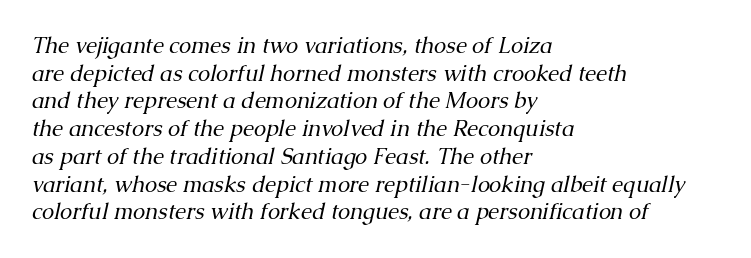
{"italic": "yes", "lean": "right", "slant_degrees": 13, "bold": "no", "underline": "no", "align": "left", "line_spacing": "normal", "line_spacing_ratio": 1.26, "letter_spacing": "normal", "letter_spacing_em": 0.0, "glyph_px": 22}
